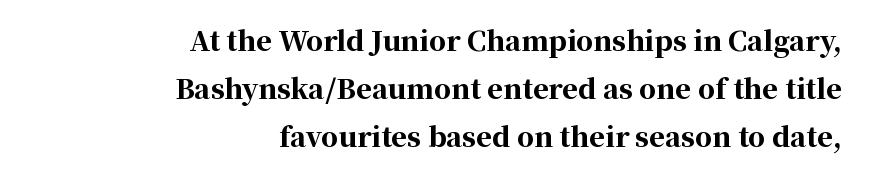
{"italic": "no", "bold": "yes", "underline": "no", "align": "right", "line_spacing_ratio": 1.77, "letter_spacing": "normal", "letter_spacing_em": 0.0, "glyph_px": 27}
